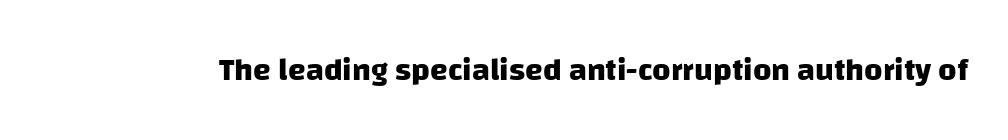
A bare baseline throughout the passage. What stands out about the letter spacing? Nothing — it is the standard amount. The letters advance in unequal steps, a hallmark of proportional type. A sans-serif font was chosen for this passage.
